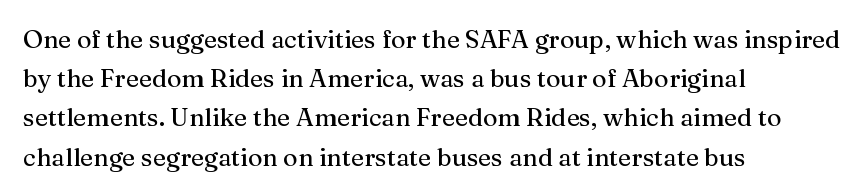
Q: Is the text italic (slanted)? A: No, it is upright.
Q: Is the text underlined? A: No.
Q: How is the paragraph aligned? A: Left-aligned.
Q: Is the spacing between letters normal or unusually wide? A: Normal.
Q: Is the spacing between lines tight, normal or loose? A: Normal.
